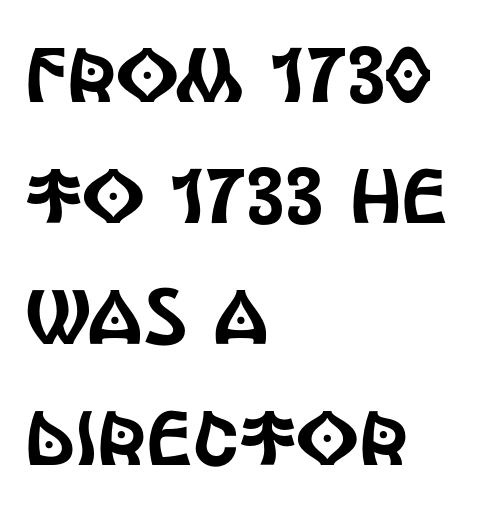
The image shows 77 px condensed sans-serif type, upright; set left-aligned, normal line spacing (1.57x), normal letter spacing, not underlined; a large x-height.
